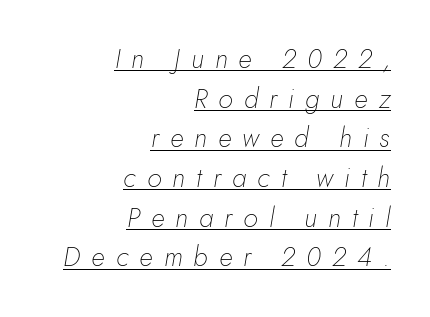
Someone cranked the tracking dial way up on this one. The lines are quadded right. Bold? No — there's no thickening of the strokes. Style check: oblique. Somebody hit Ctrl+U on this one — the words are underlined. The lines sit at an ordinary, default distance from one another.
